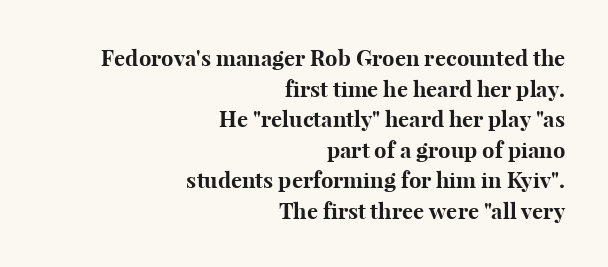
Q: Is the text bold? A: Yes.
Q: Is the text italic (slanted)? A: No, it is upright.
Q: Is the text underlined? A: No.
Q: How is the paragraph aligned? A: Right-aligned.
Q: Is the spacing between letters normal or unusually wide? A: Normal.
Q: Is the spacing between lines tight, normal or loose? A: Normal.
